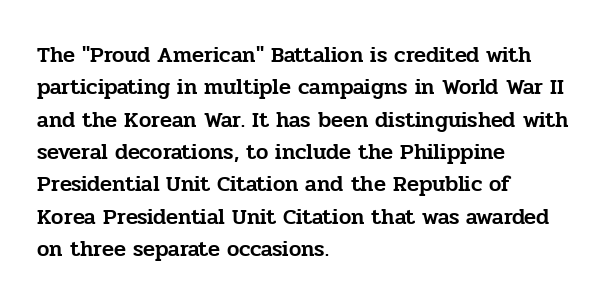
Q: Is the text italic (slanted)? A: No, it is upright.
Q: Is the text underlined? A: No.
Q: How is the paragraph aligned? A: Left-aligned.
Q: Is the spacing between letters normal or unusually wide? A: Normal.
Q: Is the spacing between lines tight, normal or loose? A: Normal.
